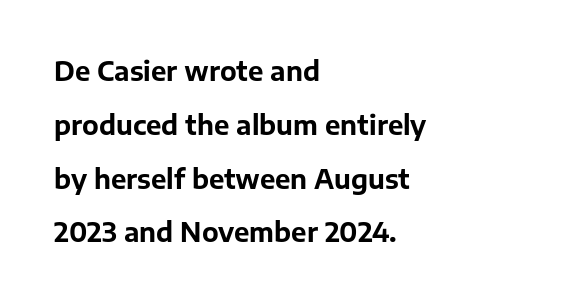
The image shows 26 px bold type, upright; set left-aligned, loose line spacing (2.07x), normal letter spacing, not underlined.
